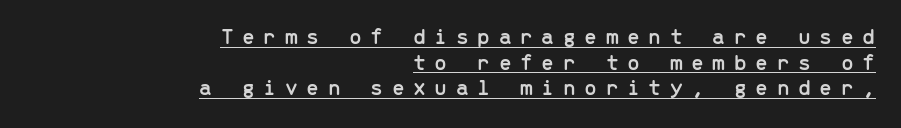
The setting favours the right margin, as signatures and pull-quotes sometimes do. Style check: upright. The gaps between neighbouring characters are conspicuously large. A typographer would call this underscored text. Cramped leading.
